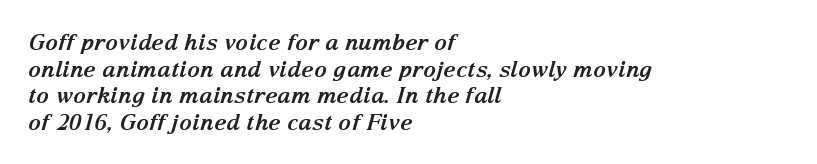
The image shows 22 px bold type, italic (leaning right); set left-aligned, line spacing 1.21x, normal letter spacing, not underlined.
